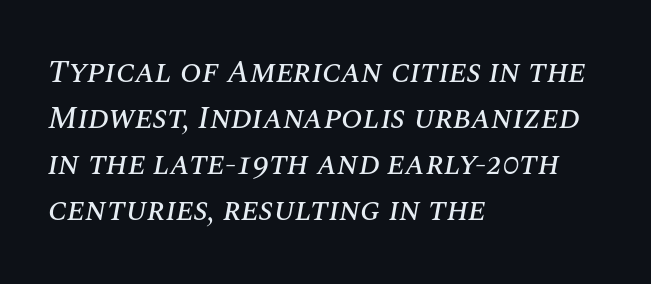
The paragraph shown leans on its left margin. Whoever set this chose a conventional vertical rhythm. Letters rest on an invisible, unmarked baseline. The type is set solid horizontally, with unmodified tracking. In terms of posture, this sample is oblique.
